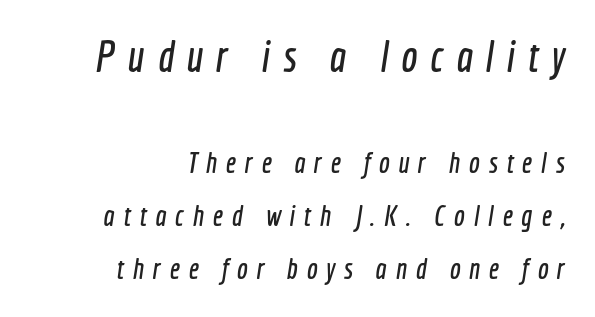
{"serif": "no", "width": "condensed", "x_height": "medium", "monospaced": "no", "underline": "no", "align": "right", "line_spacing_ratio": 1.84, "letter_spacing": "wide", "letter_spacing_em": 0.3, "larger_block": "first", "size_ratio": 1.48, "glyph_px": 43}
